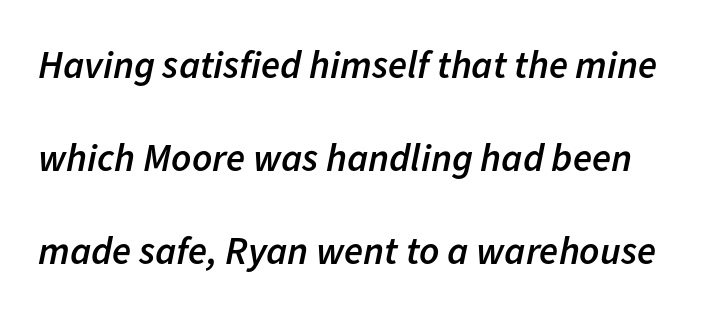
{"italic": "yes", "lean": "right", "slant_degrees": 11, "bold": "semi", "weight": "semibold", "width": "normal", "stroke_contrast": "low", "x_height": "medium", "monospaced": "no", "underline": "no", "line_spacing": "loose", "line_spacing_ratio": 2.38, "letter_spacing": "normal", "letter_spacing_em": 0.0, "glyph_px": 39}
